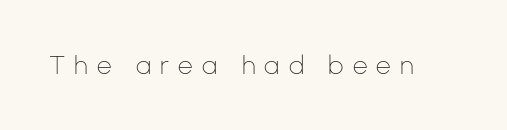
Q: Is the text bold? A: No.
Q: Is the text italic (slanted)? A: No, it is upright.
Q: Is the text underlined? A: No.
Q: Is the spacing between letters normal or unusually wide? A: Unusually wide.
